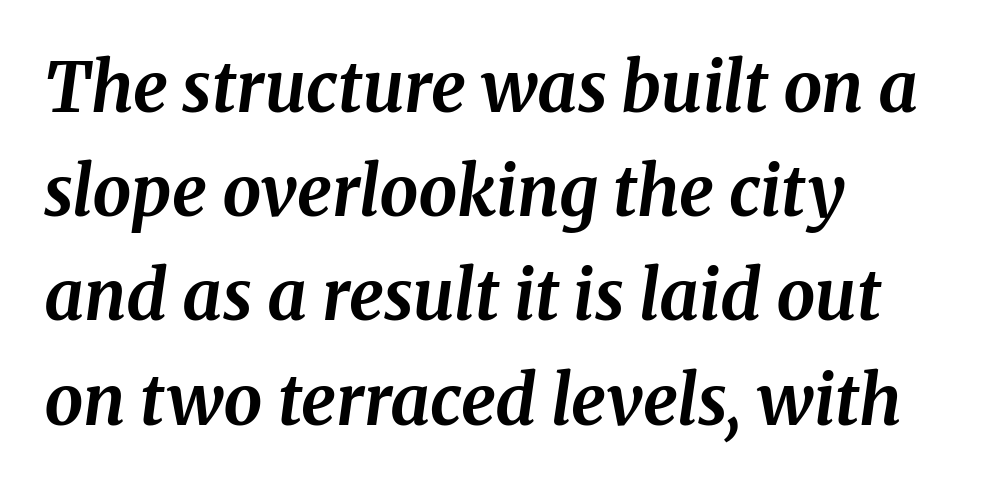
{"serif": "yes", "italic": "yes", "lean": "right", "slant_degrees": 8, "bold": "yes", "weight": "bold", "width": "normal", "stroke_contrast": "medium", "x_height": "medium", "monospaced": "no", "underline": "no", "align": "left", "line_spacing": "normal", "line_spacing_ratio": 1.51, "letter_spacing": "normal", "letter_spacing_em": 0.0, "glyph_px": 69}
